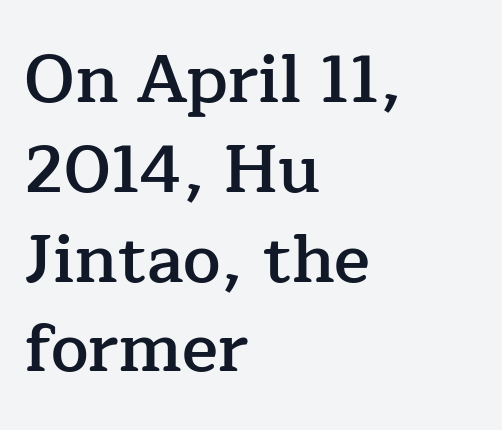
The image shows 67 px semibold serif type, upright; set left-aligned, normal line spacing (1.34x), normal letter spacing, not underlined; low stroke contrast and a medium x-height.
